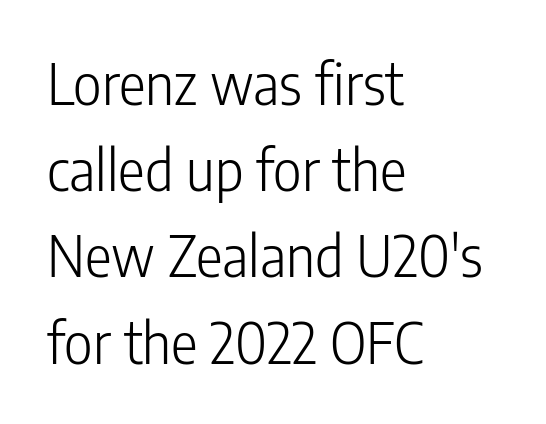
The image shows 56 px light, condensed sans-serif type, upright; set left-aligned, normal line spacing (1.54x), normal letter spacing, not underlined; low stroke contrast and a medium x-height.
